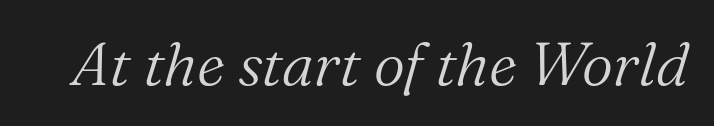
{"serif": "yes", "italic": "yes", "lean": "right", "slant_degrees": 16, "bold": "no", "weight": "light", "width": "normal", "stroke_contrast": "medium", "x_height": "medium", "monospaced": "no", "underline": "no", "letter_spacing": "normal", "letter_spacing_em": 0.0, "glyph_px": 61}
